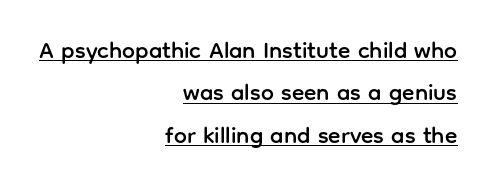
{"italic": "no", "underline": "yes", "align": "right", "line_spacing_ratio": 1.84, "letter_spacing": "normal", "letter_spacing_em": 0.0, "glyph_px": 23}
